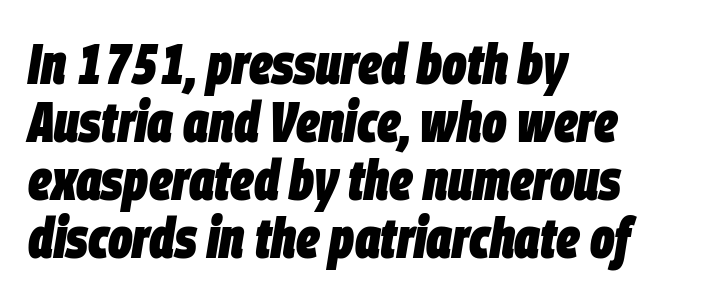
Q: Is the text bold? A: Yes.
Q: Is the text italic (slanted)? A: Yes, it leans right by about 9 degrees.
Q: Is the text underlined? A: No.
Q: How is the paragraph aligned? A: Left-aligned.
Q: Is the spacing between letters normal or unusually wide? A: Normal.
Q: Is the spacing between lines tight, normal or loose? A: Tight.
Q: Width (condensed, normal, or wide)? A: Condensed.
Q: Stroke contrast? A: Low.
Q: x-height? A: Large.
Q: Monospaced? A: No.
